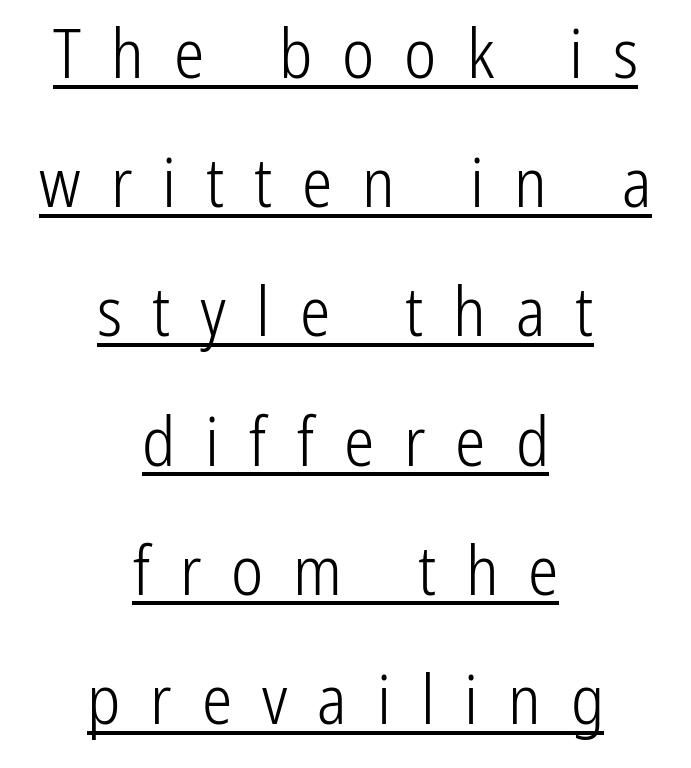
Q: Is the text bold? A: No.
Q: Is the text italic (slanted)? A: No, it is upright.
Q: Is the typeface a serif or a sans-serif typeface? A: Sans-serif.
Q: Is the text underlined? A: Yes.
Q: How is the paragraph aligned? A: Centered.
Q: Is the spacing between letters normal or unusually wide? A: Unusually wide.
Q: Is the spacing between lines tight, normal or loose? A: Loose.
Q: Width (condensed, normal, or wide)? A: Condensed.
Q: Stroke contrast? A: Low.
Q: x-height? A: Medium.
Q: Monospaced? A: No.
